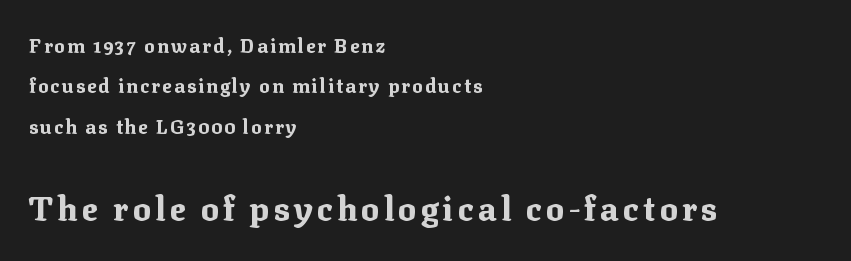
The image shows 34 px bold serif type, upright; set left-aligned, loose line spacing (2.13x), not underlined; the second (bottom) block is 1.79x larger; medium stroke contrast and a medium x-height.
